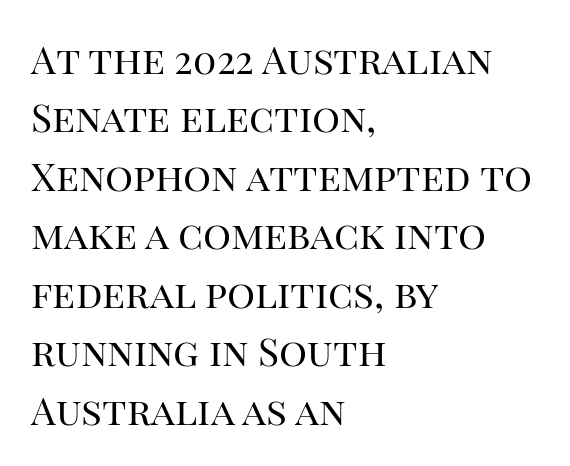
Each word holds together tightly as a unit, with standard inter-letter gaps. This is the regular roman posture of the typeface. Line beginnings align vertically; line endings do not. The zone under the glyphs is completely vacant.
